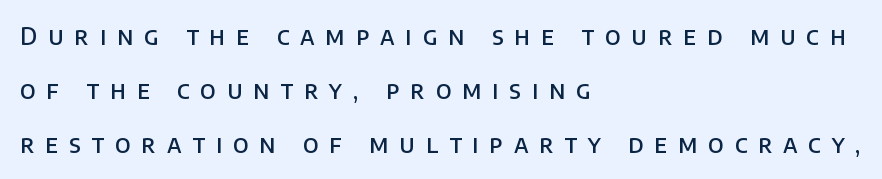
The sample has been set in demibold, a notch under bold. Does the lettering tilt? It doesn't — this is upright. The space beneath each line is pristine and unruled. Does the leading feel generous? Absolutely, it's lavish. The ragged edge is on the right, which tells us the setting is flush left. The face used here is rendered with a markedly widened letterfit.
